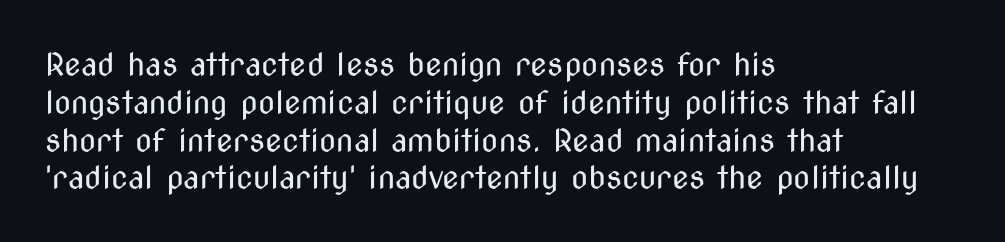
The typesetter chose a ragged-right arrangement here. The horizontal fit of the characters is conventional and even. The words here are not underlined. These lines were composed using upright roman letters. Nothing sits at the stroke ends, so this counts as sans-serif.
